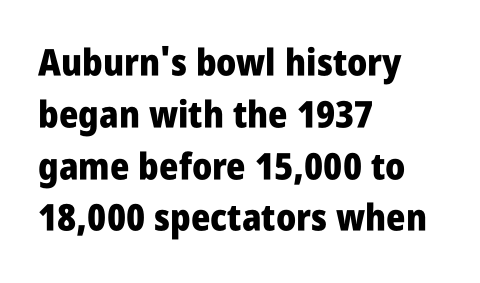
Q: Is the text bold? A: Yes.
Q: Is the text italic (slanted)? A: No, it is upright.
Q: Is the typeface a serif or a sans-serif typeface? A: Sans-serif.
Q: Is the text underlined? A: No.
Q: How is the paragraph aligned? A: Left-aligned.
Q: Is the spacing between letters normal or unusually wide? A: Normal.
Q: Is the spacing between lines tight, normal or loose? A: Normal.
Q: Width (condensed, normal, or wide)? A: Condensed.
Q: Stroke contrast? A: Low.
Q: x-height? A: Large.
Q: Monospaced? A: No.
